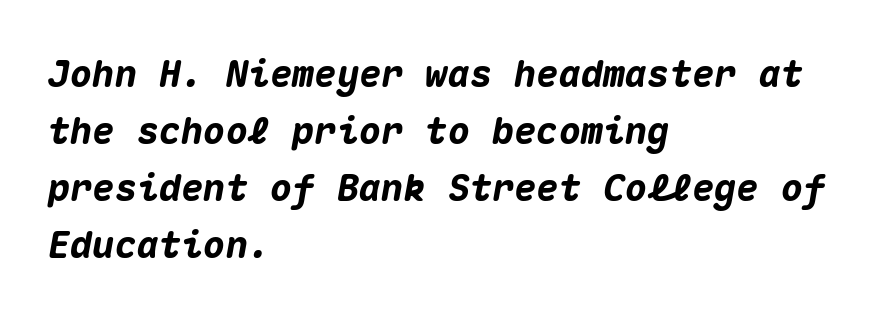
{"italic": "yes", "lean": "right", "slant_degrees": 10, "bold": "yes", "weight": "heavy", "width": "normal", "stroke_contrast": "medium", "x_height": "medium", "monospaced": "yes", "underline": "no", "align": "left", "line_spacing": "normal", "line_spacing_ratio": 1.54, "letter_spacing": "normal", "letter_spacing_em": 0.0, "glyph_px": 37}
